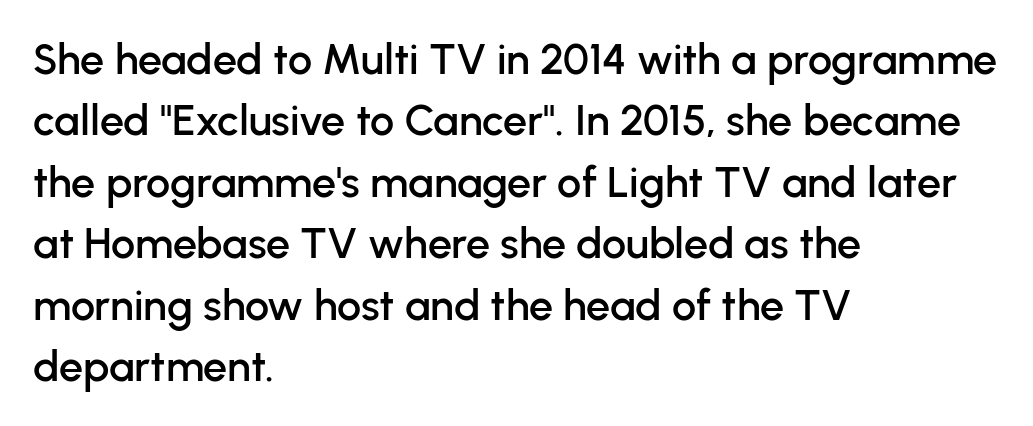
Q: Is the text italic (slanted)? A: No, it is upright.
Q: Is the typeface a serif or a sans-serif typeface? A: Sans-serif.
Q: Is the text underlined? A: No.
Q: How is the paragraph aligned? A: Left-aligned.
Q: Is the spacing between letters normal or unusually wide? A: Normal.
Q: Is the spacing between lines tight, normal or loose? A: Normal.
Q: Width (condensed, normal, or wide)? A: Normal.
Q: Stroke contrast? A: Low.
Q: x-height? A: Medium.
Q: Monospaced? A: No.
